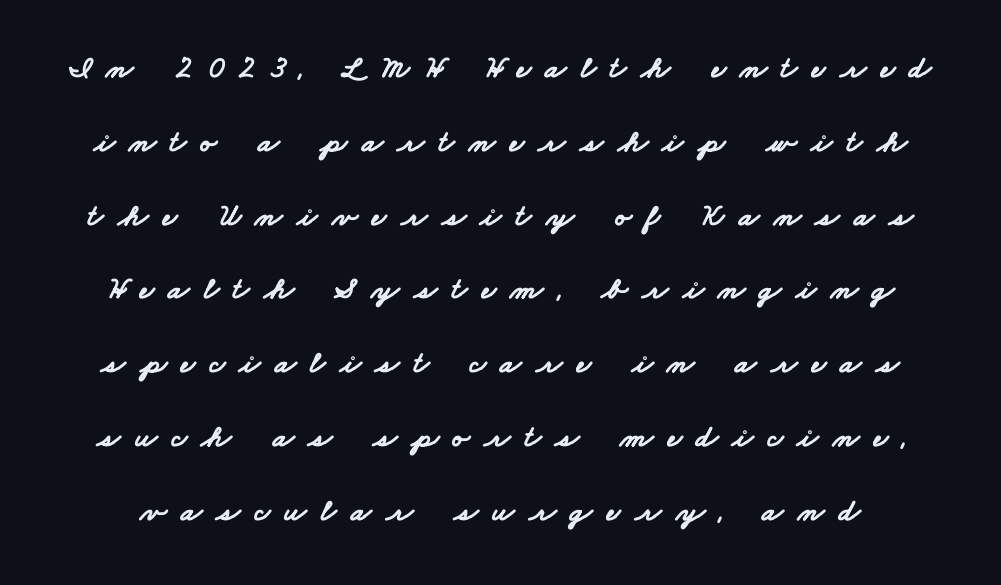
{"serif": "no", "bold": "yes", "weight": "bold", "width": "wide", "stroke_contrast": "low", "x_height": "small", "monospaced": "no", "underline": "no", "line_spacing": "loose", "line_spacing_ratio": 2.38, "letter_spacing": "wide", "letter_spacing_em": 0.46, "glyph_px": 31}
